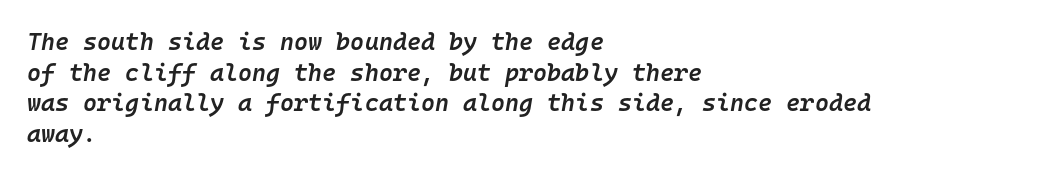
{"italic": "yes", "lean": "right", "slant_degrees": 10, "bold": "semi", "underline": "no", "align": "left", "line_spacing": "normal", "line_spacing_ratio": 1.28, "letter_spacing": "normal", "letter_spacing_em": 0.0, "glyph_px": 24}
